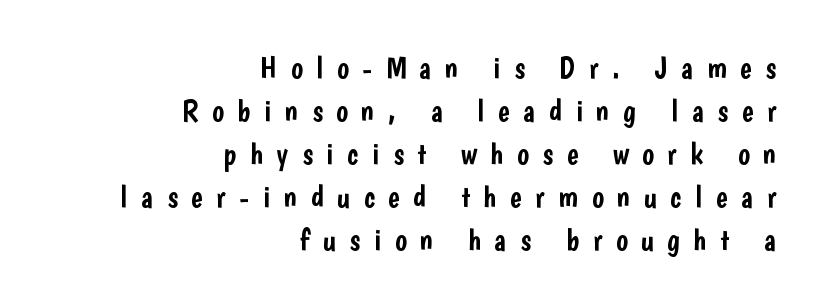
Q: Is the text italic (slanted)? A: No, it is upright.
Q: Is the typeface a serif or a sans-serif typeface? A: Sans-serif.
Q: Is the text underlined? A: No.
Q: How is the paragraph aligned? A: Right-aligned.
Q: Is the spacing between letters normal or unusually wide? A: Unusually wide.
Q: Is the spacing between lines tight, normal or loose? A: Normal.
Q: Width (condensed, normal, or wide)? A: Condensed.
Q: Stroke contrast? A: Low.
Q: x-height? A: Medium.
Q: Monospaced? A: No.
